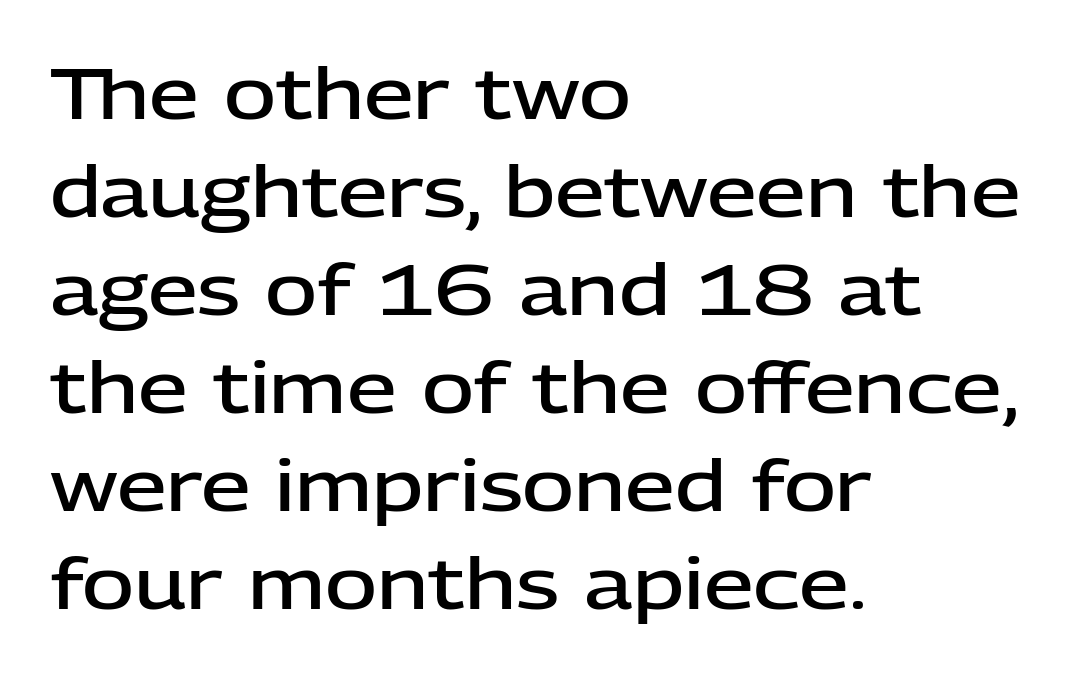
The image shows 71 px semibold sans-serif type, upright; set left-aligned, normal line spacing (1.38x), normal letter spacing, not underlined; low stroke contrast and a medium x-height.
